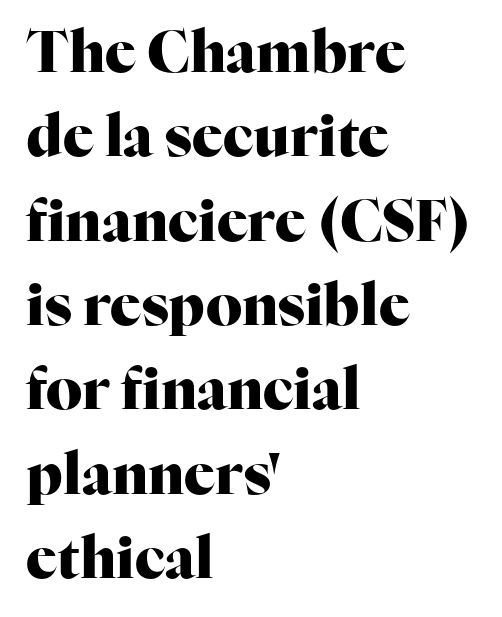
Q: Is the text bold? A: Yes.
Q: Is the text italic (slanted)? A: No, it is upright.
Q: Is the typeface a serif or a sans-serif typeface? A: Serif.
Q: Is the text underlined? A: No.
Q: How is the paragraph aligned? A: Left-aligned.
Q: Is the spacing between letters normal or unusually wide? A: Normal.
Q: Is the spacing between lines tight, normal or loose? A: Normal.
Q: Width (condensed, normal, or wide)? A: Normal.
Q: Stroke contrast? A: High.
Q: x-height? A: Medium.
Q: Monospaced? A: No.
